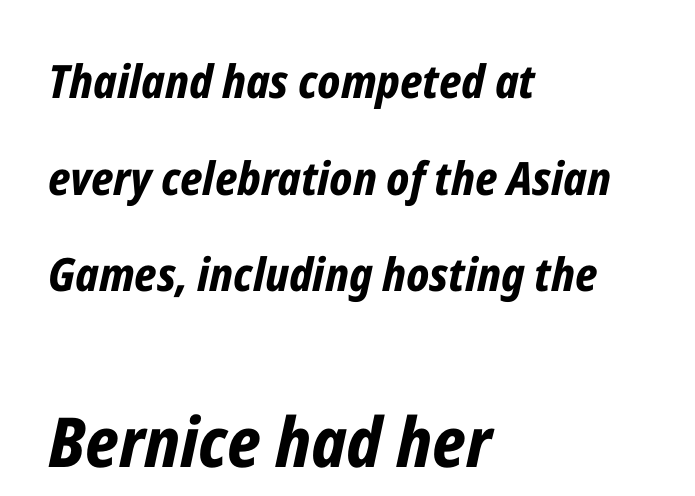
The lines are quadded left. A great deal of white space separates one row of letters from the next. The letters are slanted; this is an italic face. Weight: bold. A bare baseline throughout the passage.
